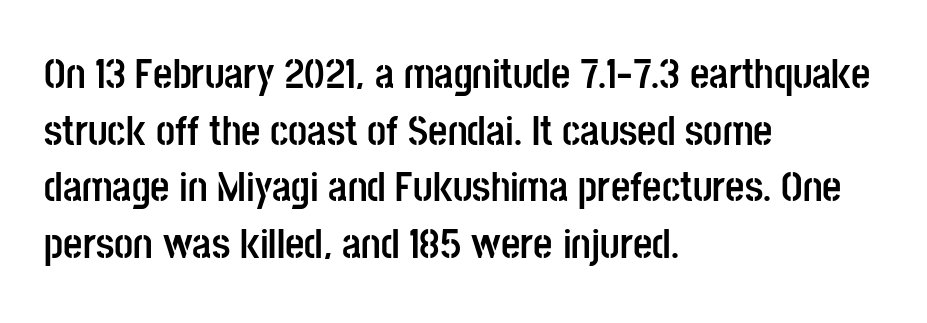
{"serif": "no", "italic": "no", "bold": "yes", "weight": "semibold", "width": "condensed", "stroke_contrast": "low", "x_height": "large", "monospaced": "no", "underline": "no", "align": "left", "line_spacing": "normal", "line_spacing_ratio": 1.35, "letter_spacing": "normal", "letter_spacing_em": 0.0, "glyph_px": 42}
